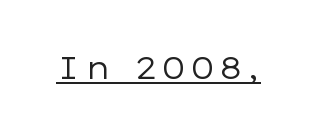
Q: Is the text bold? A: No.
Q: Is the text italic (slanted)? A: No, it is upright.
Q: Is the typeface a serif or a sans-serif typeface? A: Sans-serif.
Q: Is the text underlined? A: Yes.
Q: Width (condensed, normal, or wide)? A: Wide.
Q: Stroke contrast? A: Low.
Q: x-height? A: Medium.
Q: Monospaced? A: No.
